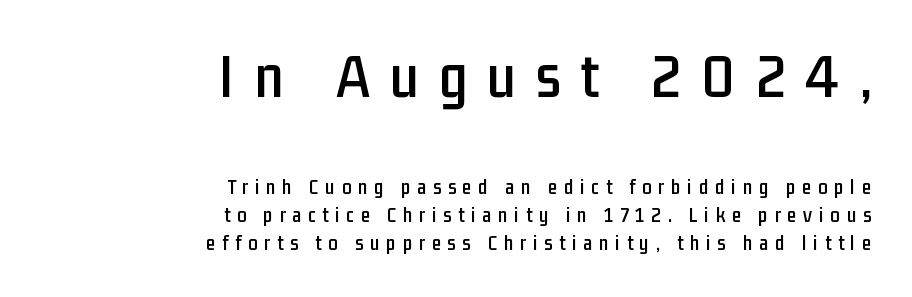
Caption: expanded tracking, letters set apart. The block of text has a typical density, with ordinary space between rows. This sample has the flowing, uneven cadence of proportional lettering. A student would call this right alignment; a typographer would say flush right, rag left. Which of the two is more prominent by size? The first, at the top.
